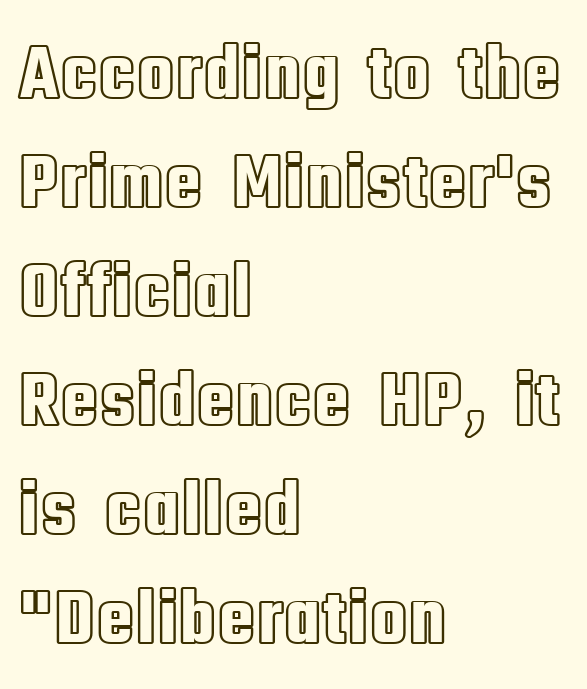
Descenders hang freely into open space. Characters follow at the spacing the type designer built in. Varying glyph widths throughout — classic text-font behaviour. The typesetter chose a ragged-right arrangement here. The space between consecutive lines is moderate.
